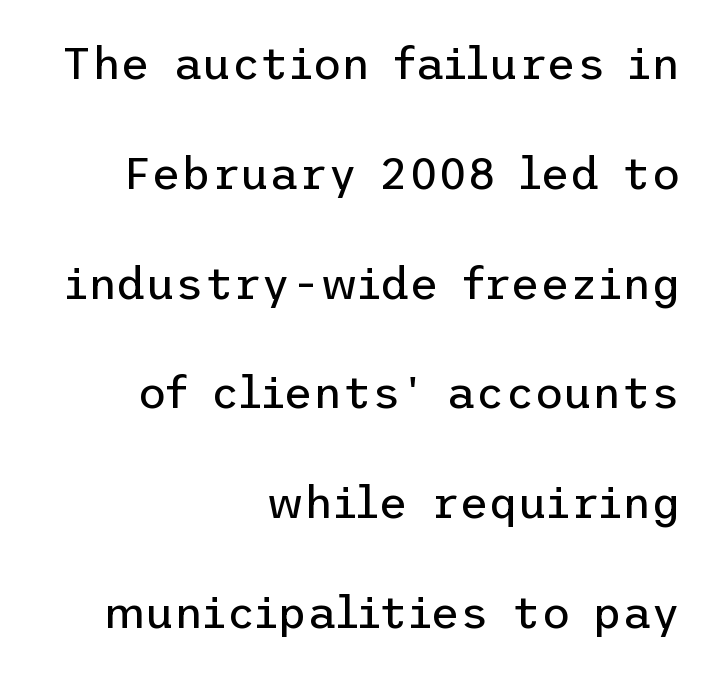
Examine the stroke ends and you'll find no serifs. Characters follow at the spacing the type designer built in. Summary of vertical rhythm: relaxed, with wide interline spacing. Tall strokes in this sample are plumb rather than angled. Ink coverage per letter is moderate at most. The ragged edge is on the left, which tells us the setting is flush right.
